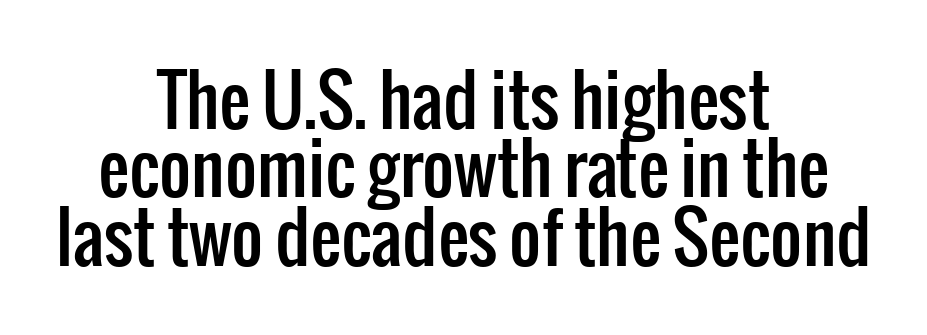
Does the leading feel generous? Not at all — it's pinched. Each letter's strokes conclude bluntly, with no projecting serifs. How are the letters spaced? Ordinarily, with no added tracking. The glyphs are unaccompanied by any horizontal stroke below them. Varying glyph widths throughout — classic text-font behaviour.
